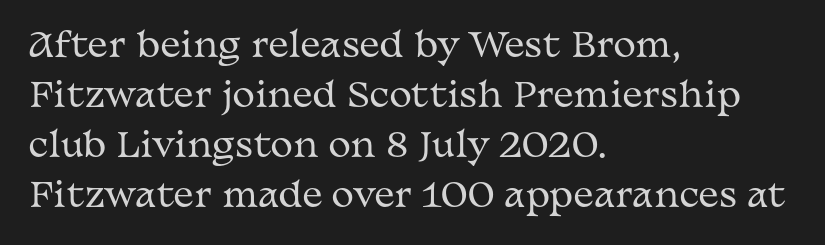
The image shows 34 px regular-weight, wide serif type, upright; set left-aligned, normal line spacing (1.47x), normal letter spacing, not underlined; medium stroke contrast and a medium x-height.
